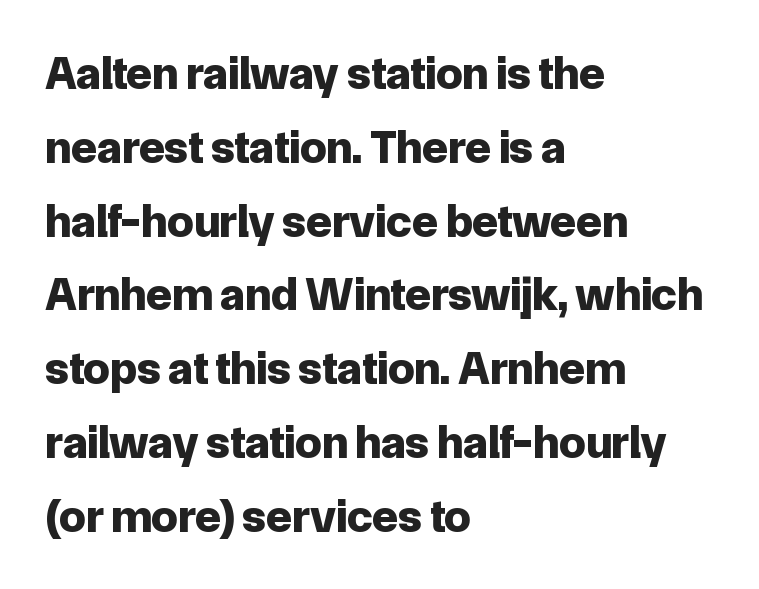
Q: Is the text bold? A: Yes.
Q: Is the text italic (slanted)? A: No, it is upright.
Q: Is the typeface a serif or a sans-serif typeface? A: Sans-serif.
Q: Is the text underlined? A: No.
Q: How is the paragraph aligned? A: Left-aligned.
Q: Is the spacing between letters normal or unusually wide? A: Normal.
Q: Is the spacing between lines tight, normal or loose? A: Normal.
Q: Width (condensed, normal, or wide)? A: Normal.
Q: Stroke contrast? A: Low.
Q: x-height? A: Medium.
Q: Monospaced? A: No.
